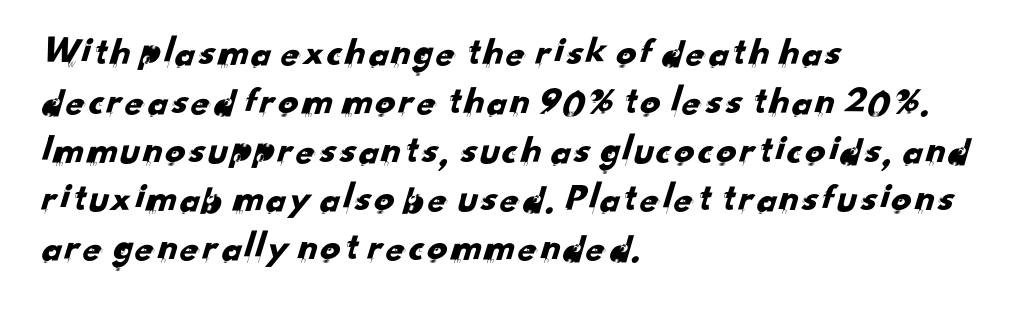
Q: Is the typeface a serif or a sans-serif typeface? A: Sans-serif.
Q: Is the text underlined? A: No.
Q: How is the paragraph aligned? A: Left-aligned.
Q: Is the spacing between letters normal or unusually wide? A: Normal.
Q: Width (condensed, normal, or wide)? A: Normal.
Q: Stroke contrast? A: Low.
Q: x-height? A: Small.
Q: Monospaced? A: No.
